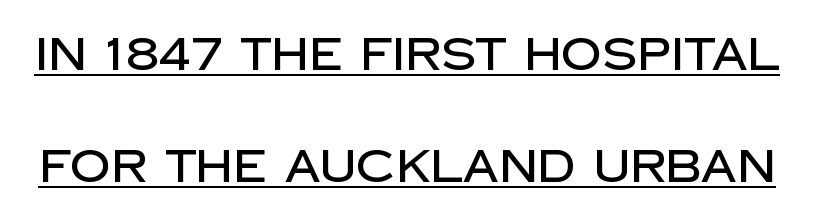
The image shows 45 px sans-serif type, upright; set loose line spacing (2.49x), normal letter spacing, underlined; low stroke contrast and a large x-height.
